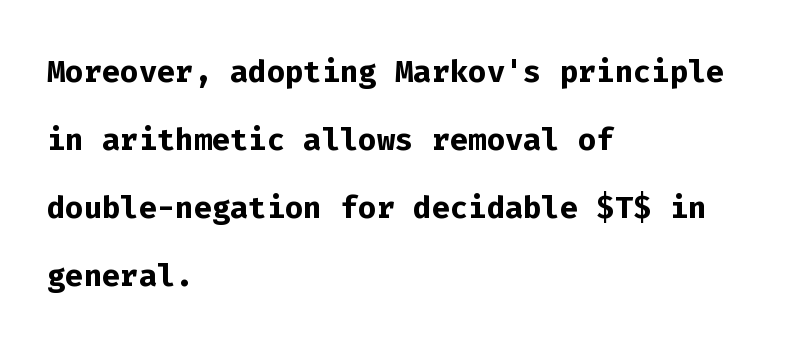
Q: Is the text bold? A: Yes.
Q: Is the text italic (slanted)? A: No, it is upright.
Q: Is the typeface a serif or a sans-serif typeface? A: Sans-serif.
Q: Is the text underlined? A: No.
Q: How is the paragraph aligned? A: Left-aligned.
Q: Is the spacing between letters normal or unusually wide? A: Normal.
Q: Is the spacing between lines tight, normal or loose? A: Normal.
Q: Width (condensed, normal, or wide)? A: Normal.
Q: Stroke contrast? A: Low.
Q: x-height? A: Medium.
Q: Monospaced? A: Yes.
